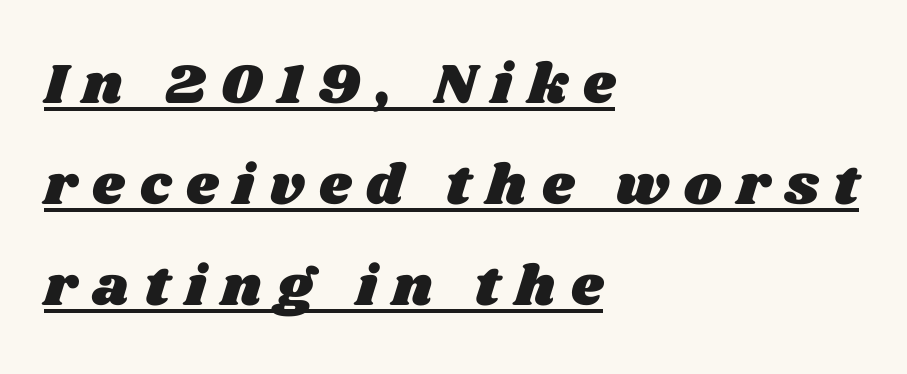
Q: Is the text underlined? A: Yes.
Q: How is the paragraph aligned? A: Left-aligned.
Q: Is the spacing between letters normal or unusually wide? A: Unusually wide.
Q: Width (condensed, normal, or wide)? A: Wide.
Q: Stroke contrast? A: Medium.
Q: x-height? A: Large.
Q: Monospaced? A: No.
